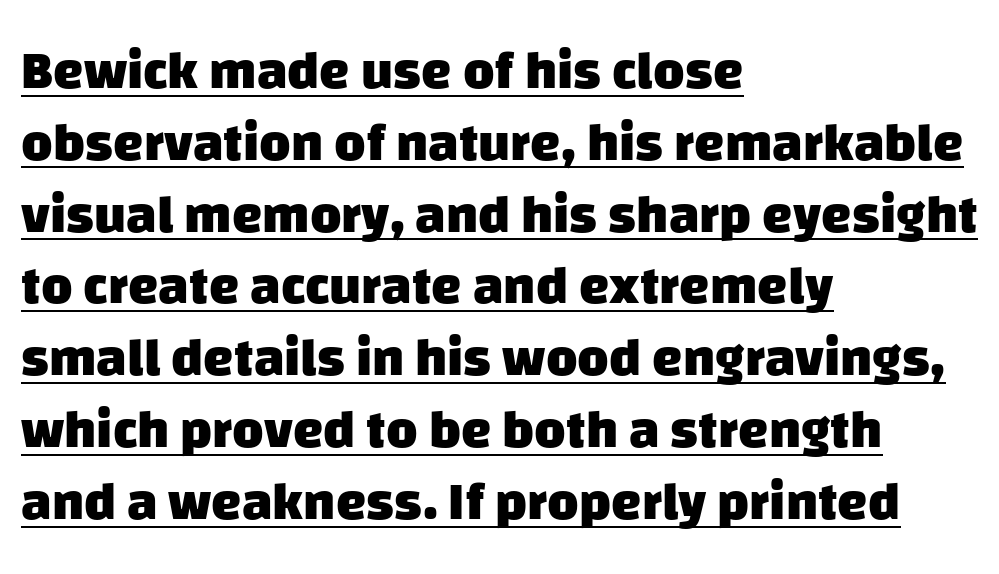
The image shows 54 px heavy sans-serif type; set left-aligned, normal line spacing (1.33x), normal letter spacing, underlined; low stroke contrast and a large x-height.
